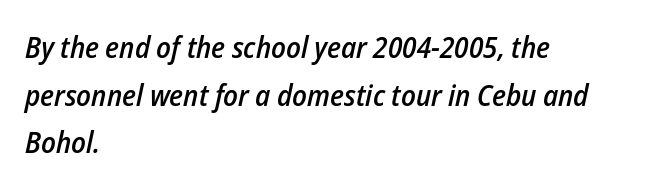
Q: Is the text bold? A: Semi-bold.
Q: Is the text italic (slanted)? A: Yes, it leans right by about 12 degrees.
Q: Is the text underlined? A: No.
Q: How is the paragraph aligned? A: Left-aligned.
Q: Is the spacing between letters normal or unusually wide? A: Normal.
Q: Is the spacing between lines tight, normal or loose? A: Normal.
Q: Width (condensed, normal, or wide)? A: Condensed.
Q: Stroke contrast? A: Low.
Q: x-height? A: Medium.
Q: Monospaced? A: No.
